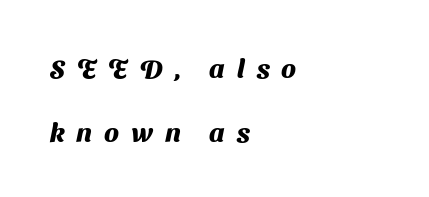
The image shows 27 px bold type; set left-aligned, loose line spacing (2.36x), unusually wide letter spacing (+0.44 em), not underlined.
